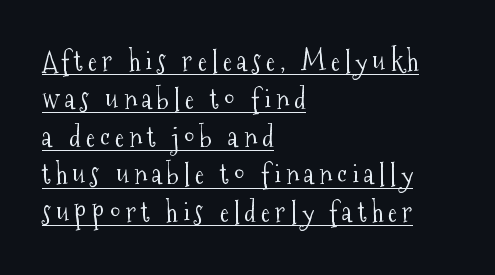
The image shows 27 px text type, upright; set left-aligned, normal line spacing (1.4x), underlined.
